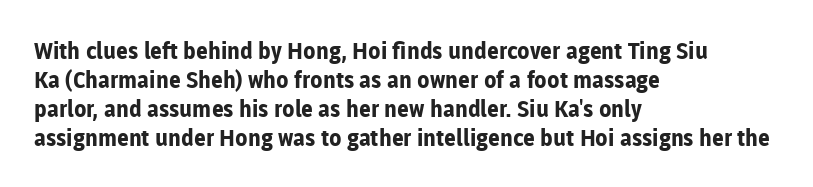
{"italic": "no", "bold": "yes", "underline": "no", "align": "left", "line_spacing": "normal", "line_spacing_ratio": 1.26, "letter_spacing": "normal", "letter_spacing_em": 0.0, "glyph_px": 23}
